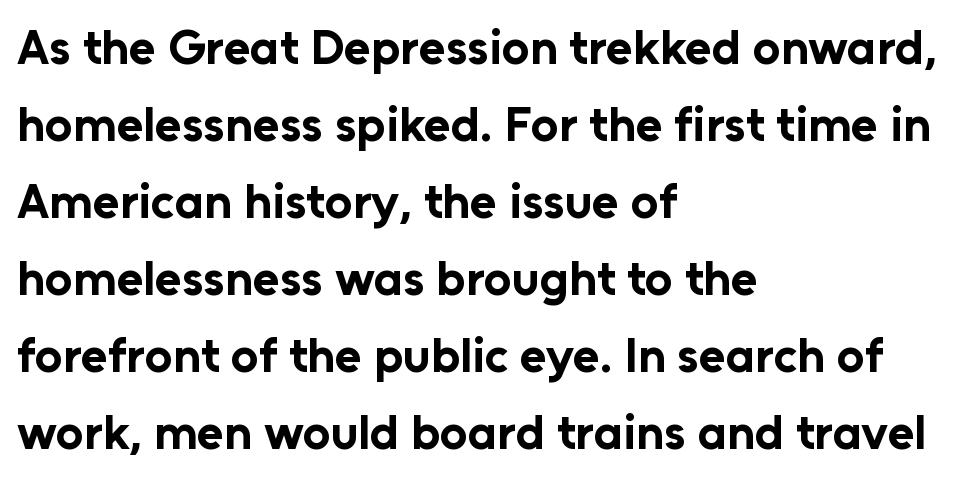
The image shows 49 px bold sans-serif type, upright; set left-aligned, normal line spacing (1.57x), normal letter spacing, not underlined; low stroke contrast and a medium x-height.
